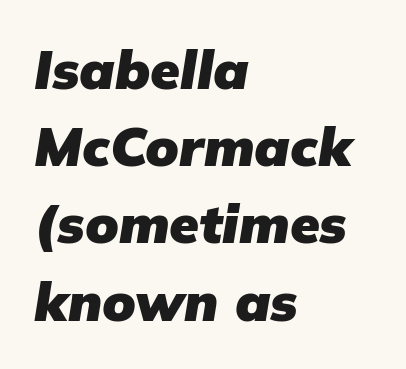
Q: Is the text bold? A: Yes.
Q: Is the text italic (slanted)? A: Yes, it leans right by about 9 degrees.
Q: Is the text underlined? A: No.
Q: How is the paragraph aligned? A: Left-aligned.
Q: Is the spacing between letters normal or unusually wide? A: Normal.
Q: Is the spacing between lines tight, normal or loose? A: Normal.
Q: Width (condensed, normal, or wide)? A: Normal.
Q: Stroke contrast? A: Low.
Q: x-height? A: Medium.
Q: Monospaced? A: No.
